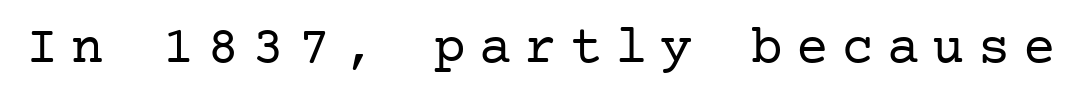
Little horizontal feet cap the strokes, marking this as serif type. The font sits on the lighter half of the weight spectrum, regular included. How are the letters spaced? Widely, with obvious added tracking. The space beneath each line is pristine and unruled. The typography opts for an upright posture over an oblique one.
